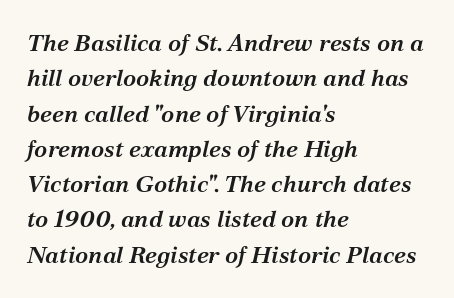
Q: Is the text bold? A: Semi-bold.
Q: Is the text italic (slanted)? A: Yes, it leans right by about 12 degrees.
Q: Is the text underlined? A: No.
Q: How is the paragraph aligned? A: Left-aligned.
Q: Is the spacing between letters normal or unusually wide? A: Normal.
Q: Is the spacing between lines tight, normal or loose? A: Normal.
